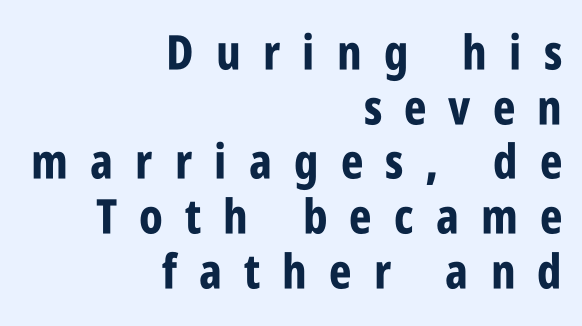
You could not count columns in this text — the font is proportionally spaced. Pretty heavy lettering here — definitely bold. The horizontal fit of the characters is loose and conspicuously gappy. The text block is weighted toward the right margin, trailing off unevenly leftward. Observe the absence of serifs on each vertical stroke in this sample. Italic: no, the glyphs are upright roman.
